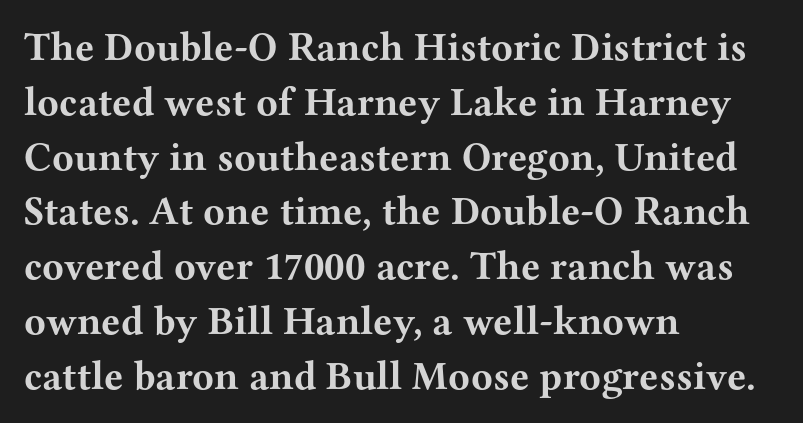
These lines stack with their left ends in a neat column. No italicization has been applied; the sample stays upright. The passage shown is not underscored anywhere. The characters display serif detailing at their extremities. You could call the tracking neutral — neither tight nor loose. These lines are rendered in a variable-pitch font.
